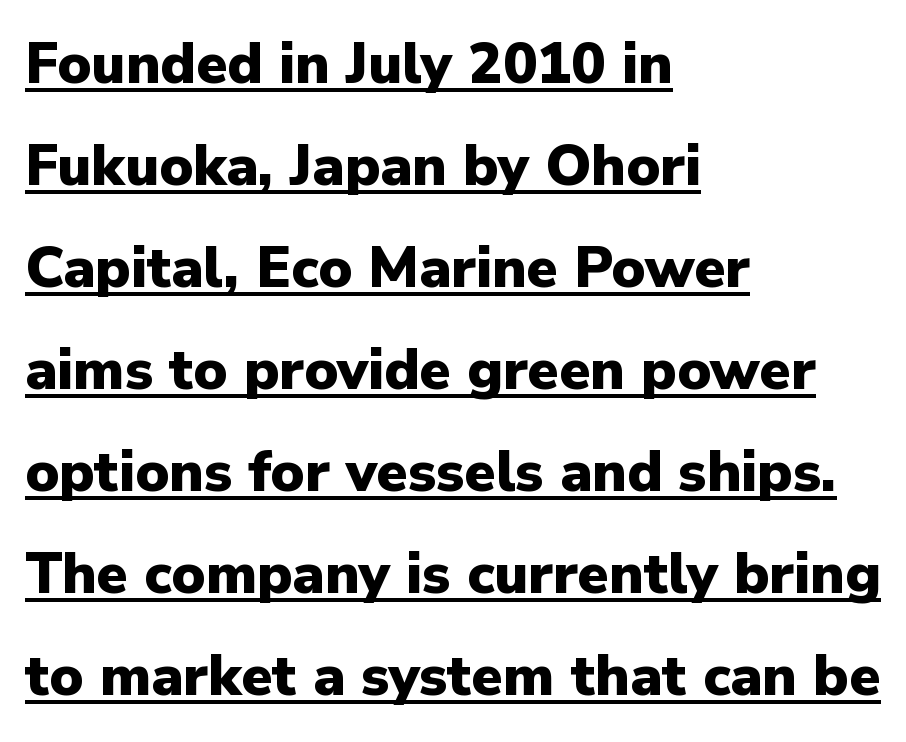
{"serif": "no", "italic": "no", "bold": "yes", "weight": "heavy", "width": "normal", "stroke_contrast": "low", "x_height": "medium", "monospaced": "no", "underline": "yes", "align": "left", "line_spacing_ratio": 1.79, "letter_spacing": "normal", "letter_spacing_em": 0.0, "glyph_px": 57}
